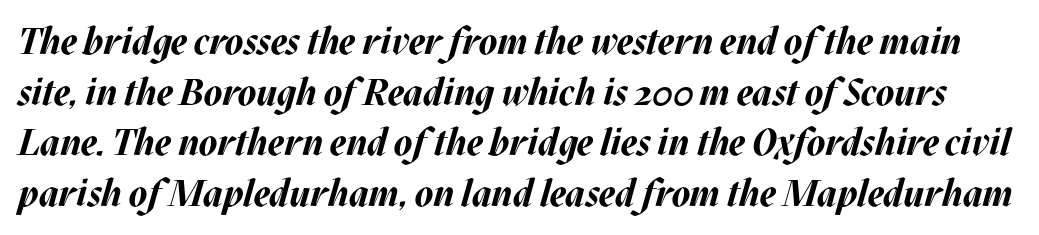
Q: Is the text bold? A: Yes.
Q: Is the text italic (slanted)? A: Yes, it leans right by about 17 degrees.
Q: Is the text underlined? A: No.
Q: Is the spacing between letters normal or unusually wide? A: Normal.
Q: Is the spacing between lines tight, normal or loose? A: Normal.
Q: Width (condensed, normal, or wide)? A: Normal.
Q: Stroke contrast? A: Medium.
Q: x-height? A: Large.
Q: Monospaced? A: No.
